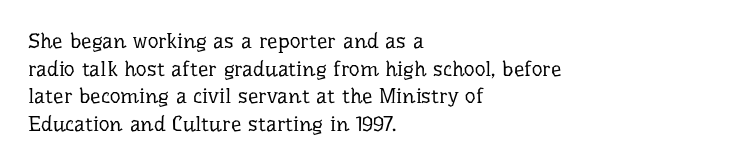
The image shows 21 px text type, upright; set left-aligned, normal line spacing (1.32x), normal letter spacing, not underlined.
